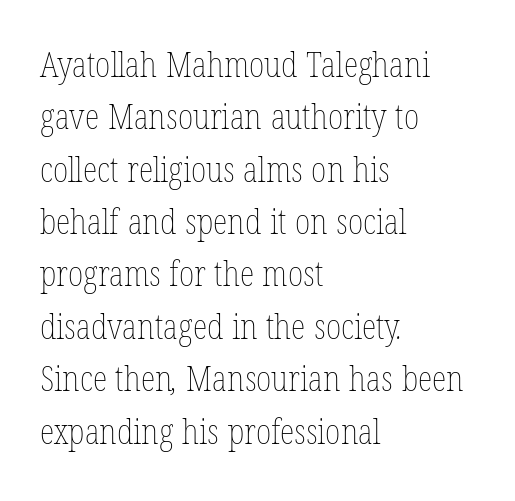
Q: Is the text bold? A: No.
Q: Is the text underlined? A: No.
Q: How is the paragraph aligned? A: Left-aligned.
Q: Is the spacing between letters normal or unusually wide? A: Normal.
Q: Is the spacing between lines tight, normal or loose? A: Normal.
Q: Width (condensed, normal, or wide)? A: Condensed.
Q: Stroke contrast? A: Low.
Q: x-height? A: Medium.
Q: Monospaced? A: No.
